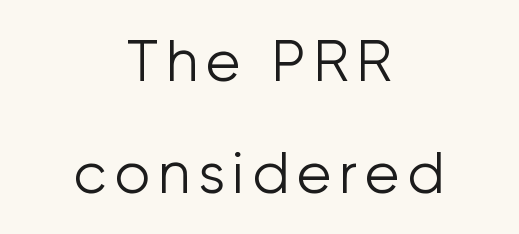
{"serif": "no", "italic": "no", "bold": "no", "weight": "light", "width": "normal", "stroke_contrast": "low", "x_height": "medium", "monospaced": "no", "underline": "no", "align": "center", "line_spacing": "loose", "line_spacing_ratio": 1.97, "glyph_px": 57}
